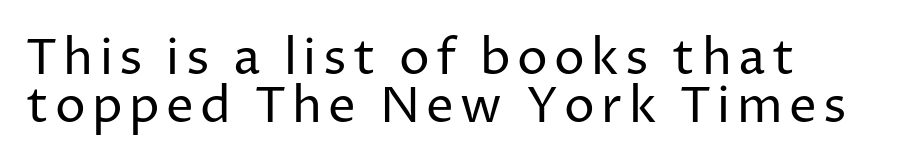
{"serif": "no", "italic": "no", "bold": "no", "weight": "regular", "width": "normal", "stroke_contrast": "low", "x_height": "medium", "monospaced": "no", "underline": "no", "align": "left", "line_spacing": "tight", "line_spacing_ratio": 0.97, "glyph_px": 49}
